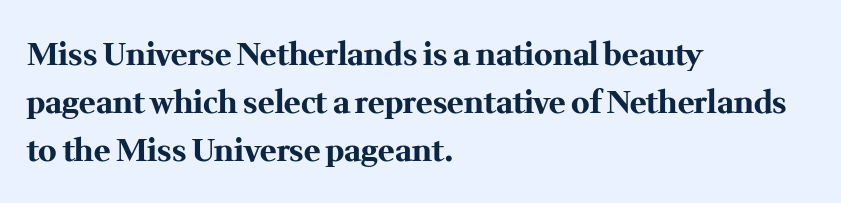
The image shows 31 px bold serif type, upright; set left-aligned, normal line spacing (1.55x), normal letter spacing, not underlined; medium stroke contrast and a medium x-height.
